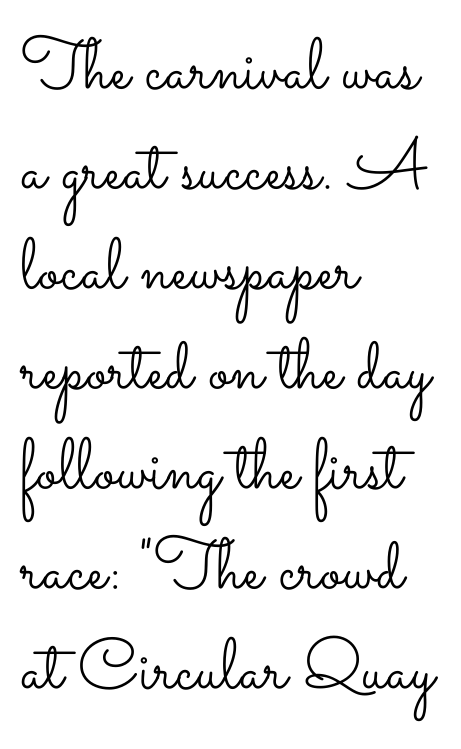
{"bold": "no", "weight": "light", "width": "wide", "stroke_contrast": "low", "x_height": "small", "monospaced": "no", "underline": "no", "align": "left", "line_spacing": "normal", "line_spacing_ratio": 1.39, "letter_spacing": "normal", "letter_spacing_em": 0.0, "glyph_px": 72}
